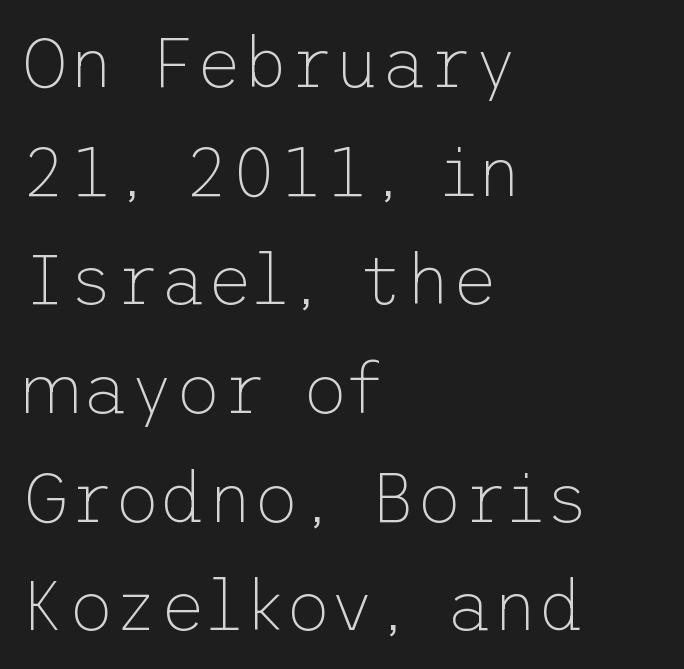
{"serif": "no", "italic": "no", "bold": "no", "weight": "thin", "width": "normal", "stroke_contrast": "low", "x_height": "medium", "underline": "no", "align": "left", "line_spacing": "normal", "line_spacing_ratio": 1.53, "letter_spacing": "normal", "letter_spacing_em": 0.0, "glyph_px": 71}
